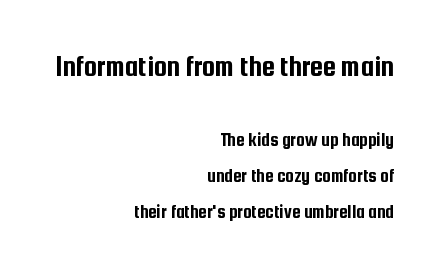
The image shows 29 px condensed sans-serif type, upright; set right-aligned, line spacing 1.89x, normal letter spacing, not underlined; the first (top) block is 1.53x larger; low stroke contrast and a medium x-height.
